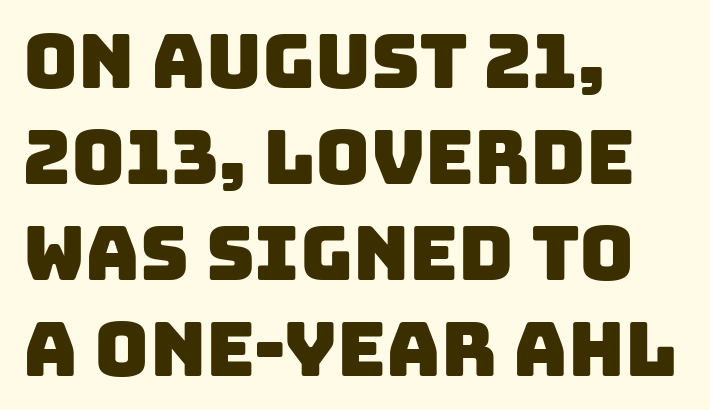
The image shows 75 px sans-serif type; set left-aligned, normal line spacing (1.28x), normal letter spacing, not underlined; low stroke contrast and a large x-height.
